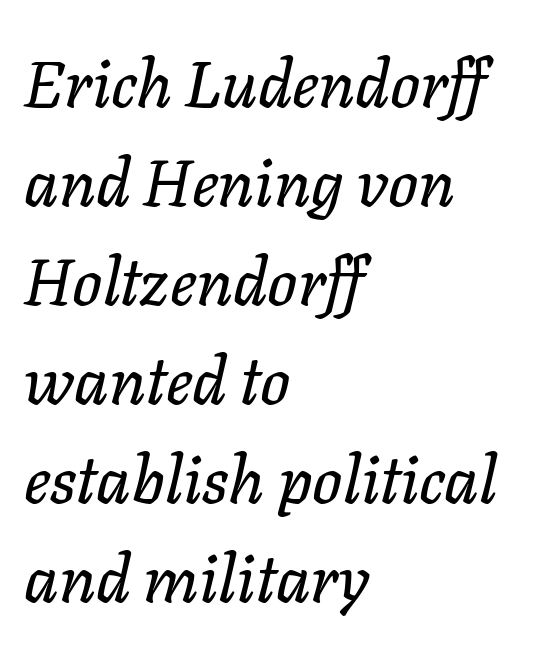
The image shows 66 px text type, italic (leaning right); set left-aligned, normal line spacing (1.5x), normal letter spacing, not underlined; low stroke contrast and a medium x-height.
